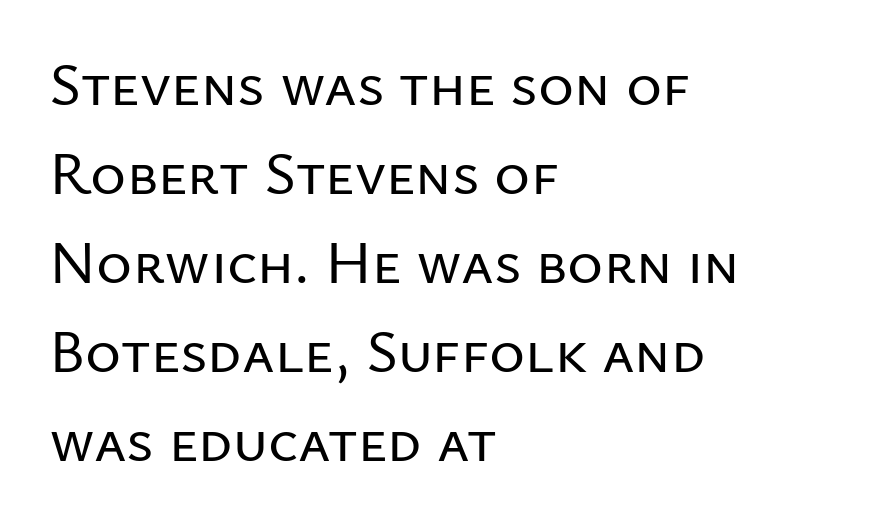
A roman cut, with each character standing at attention. There is no visible air inserted between adjacent glyphs. Is this a sans? Yes — the strokes have no serifs. The block of text has a typical density, with ordinary space between rows.
